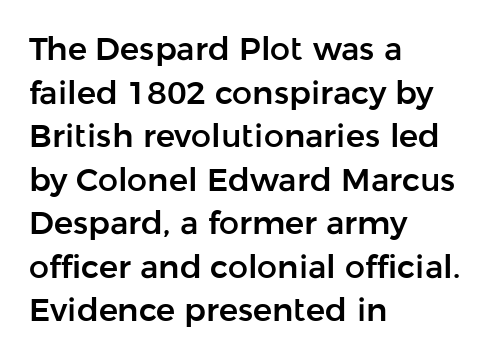
Q: Is the text italic (slanted)? A: No, it is upright.
Q: Is the typeface a serif or a sans-serif typeface? A: Sans-serif.
Q: Is the text underlined? A: No.
Q: How is the paragraph aligned? A: Left-aligned.
Q: Is the spacing between letters normal or unusually wide? A: Normal.
Q: Is the spacing between lines tight, normal or loose? A: Normal.
Q: Width (condensed, normal, or wide)? A: Normal.
Q: Stroke contrast? A: Low.
Q: x-height? A: Medium.
Q: Monospaced? A: No.
